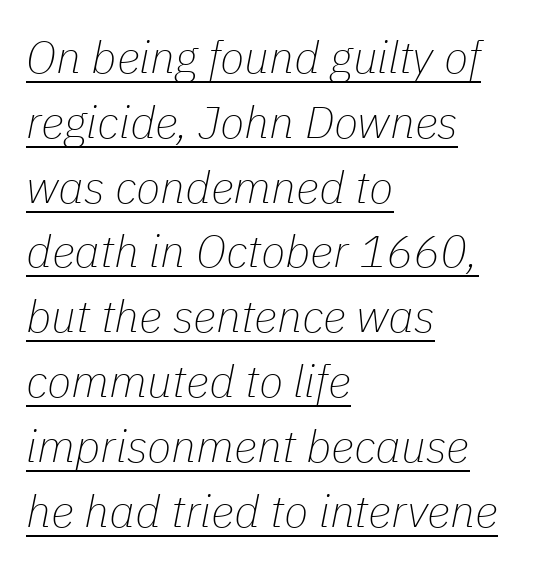
This sample has the flowing, uneven cadence of proportional lettering. Each stroke keeps to a modest, everyday thickness or less. Rendered with sloped, italic letterforms. Caption: standard tracking, unaltered.
